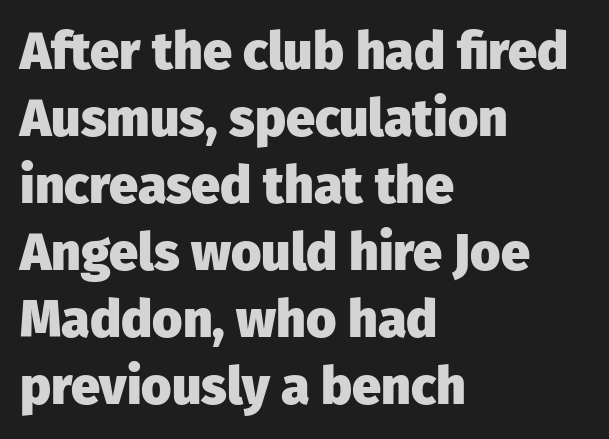
The image shows 52 px heavy sans-serif type, upright; set left-aligned, normal line spacing (1.29x), normal letter spacing, not underlined; low stroke contrast and a medium x-height.
